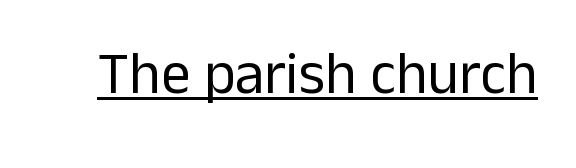
{"serif": "no", "italic": "no", "bold": "no", "weight": "regular", "width": "normal", "stroke_contrast": "low", "x_height": "medium", "monospaced": "no", "underline": "yes", "letter_spacing": "normal", "letter_spacing_em": 0.0, "glyph_px": 59}
